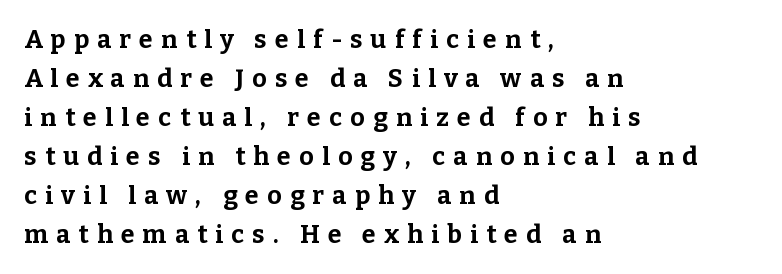
Compared with a centered layout, this one pins lines to the left instead. Students, observe: this is what conventionally led text looks like. Here the glyphs are tracked loosely, breaking word shapes into spaced letters. What weight is shown? A full bold with thick strokes. Ascenders rise straight up at ninety degrees.
